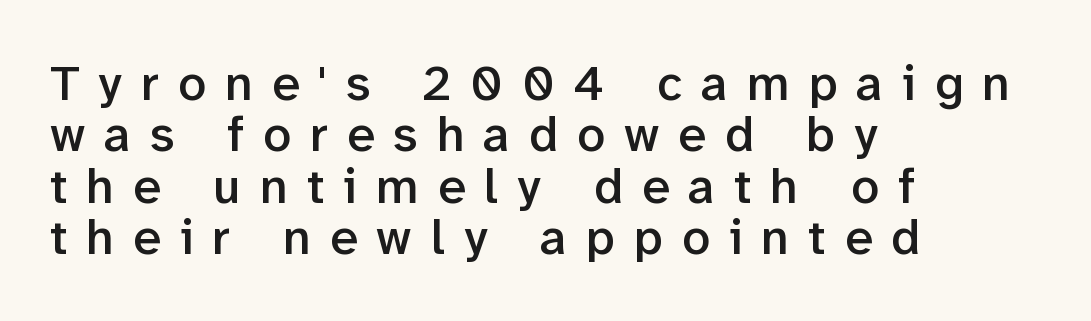
Unmarked baselines from the first word to the last. Moderately thickened strokes mark this as semibold type. The tracking jumps out immediately: characters are airy and widely separated. Does the type have serifs? No, each stem ends abruptly.
